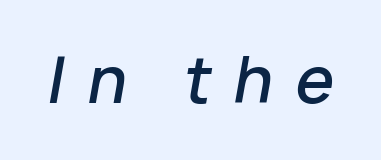
Q: Is the text bold? A: Semi-bold.
Q: Is the text italic (slanted)? A: Yes, it leans right by about 10 degrees.
Q: Is the text underlined? A: No.
Q: Is the spacing between letters normal or unusually wide? A: Unusually wide.
Q: Width (condensed, normal, or wide)? A: Normal.
Q: Stroke contrast? A: Low.
Q: x-height? A: Medium.
Q: Monospaced? A: No.
